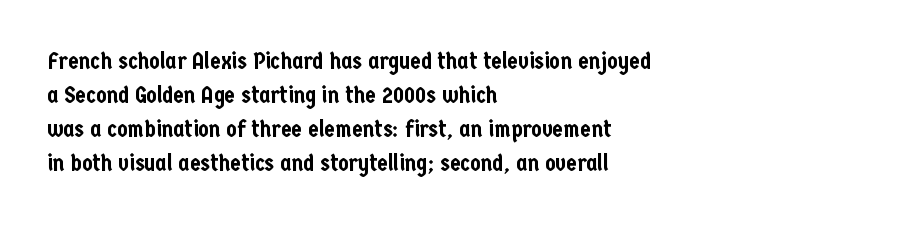
Q: Is the text italic (slanted)? A: No, it is upright.
Q: Is the text underlined? A: No.
Q: How is the paragraph aligned? A: Left-aligned.
Q: Is the spacing between letters normal or unusually wide? A: Normal.
Q: Is the spacing between lines tight, normal or loose? A: Normal.
